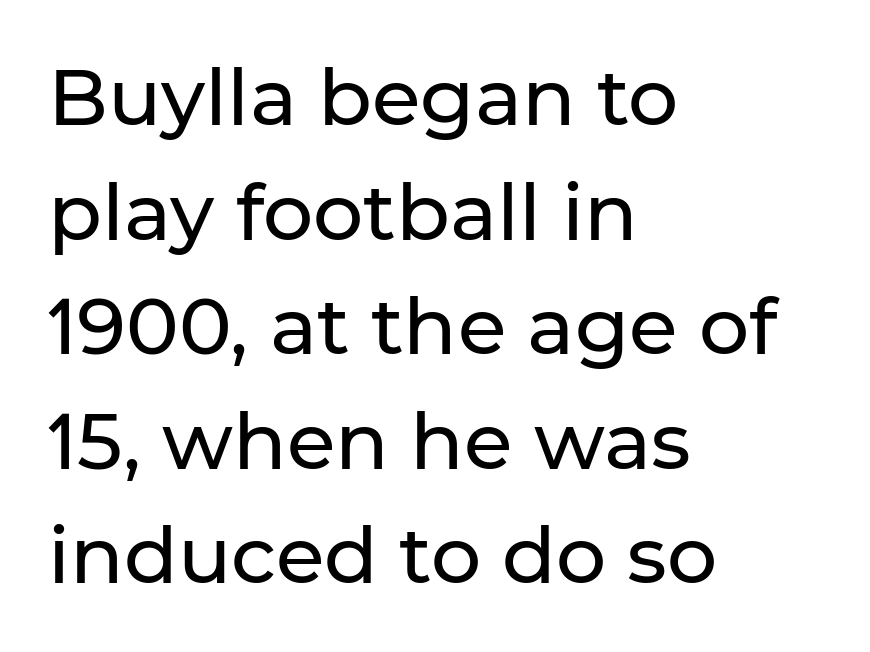
{"serif": "no", "italic": "no", "width": "normal", "stroke_contrast": "low", "x_height": "medium", "monospaced": "no", "underline": "no", "align": "left", "line_spacing": "normal", "line_spacing_ratio": 1.45, "letter_spacing": "normal", "letter_spacing_em": 0.0, "glyph_px": 79}
